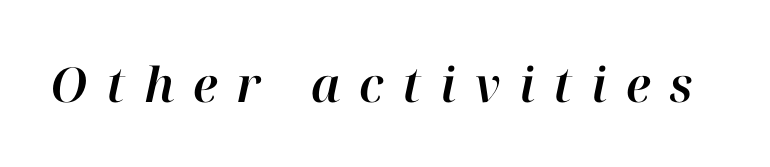
The image shows 48 px text type, italic (leaning right); set unusually wide letter spacing (+0.39 em), not underlined; high stroke contrast and a medium x-height.
